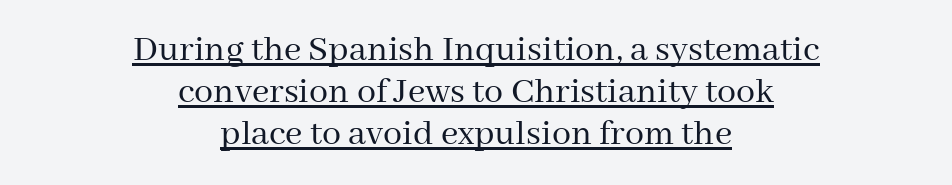
The image shows 38 px regular-weight serif type, upright; set centered, tight line spacing (1.1x), normal letter spacing, underlined; medium stroke contrast and a medium x-height.
